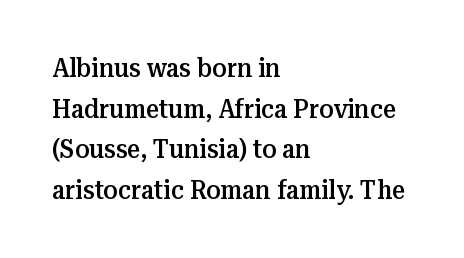
Q: Is the text bold? A: Semi-bold.
Q: Is the text italic (slanted)? A: No, it is upright.
Q: Is the text underlined? A: No.
Q: How is the paragraph aligned? A: Left-aligned.
Q: Is the spacing between letters normal or unusually wide? A: Normal.
Q: Is the spacing between lines tight, normal or loose? A: Normal.
